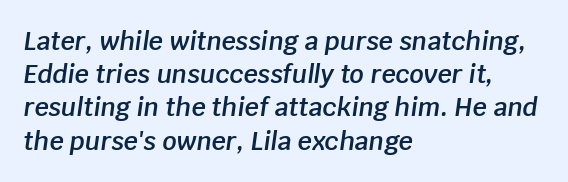
The image shows 25 px text type, italic (leaning right); set left-aligned, normal line spacing (1.33x), normal letter spacing, not underlined.
